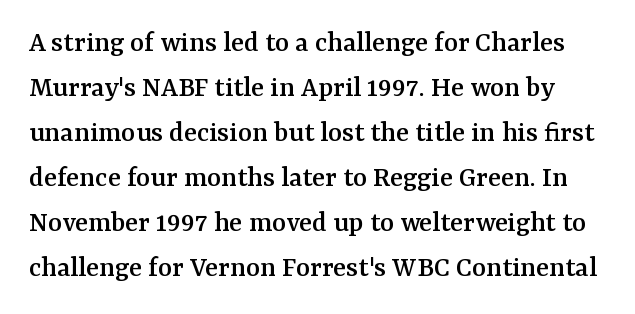
The image shows 30 px serif type, upright; set normal line spacing (1.5x), normal letter spacing, not underlined; medium stroke contrast and a medium x-height.
